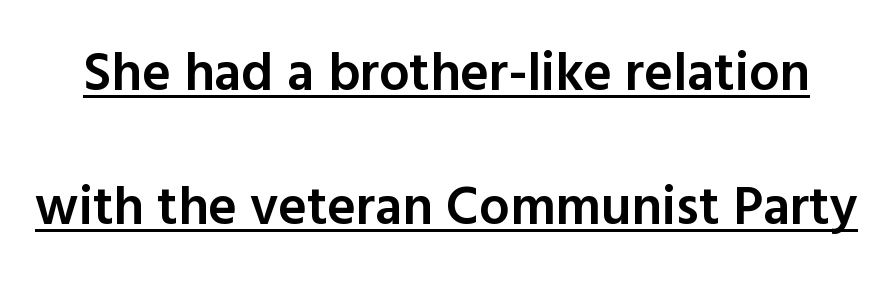
{"serif": "no", "italic": "no", "bold": "semi", "weight": "semibold", "width": "normal", "x_height": "medium", "monospaced": "no", "underline": "yes", "line_spacing": "loose", "line_spacing_ratio": 2.48, "letter_spacing": "normal", "letter_spacing_em": 0.0, "glyph_px": 54}
